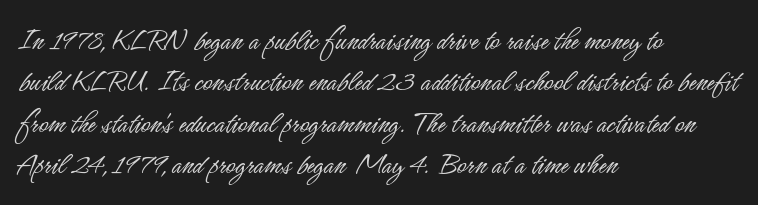
Decoration check: the copy has no underline. Nobody touched the tracking dial on this one. Weight class: somewhere from thin through regular. One-word summary of the alignment: left. The leading is moderate, giving the passage an even texture.
